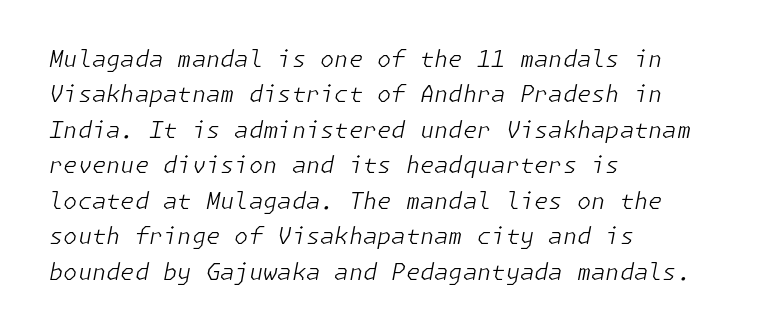
Q: Is the text bold? A: No.
Q: Is the text italic (slanted)? A: Yes, it leans right by about 11 degrees.
Q: Is the text underlined? A: No.
Q: How is the paragraph aligned? A: Left-aligned.
Q: Is the spacing between letters normal or unusually wide? A: Normal.
Q: Is the spacing between lines tight, normal or loose? A: Normal.
